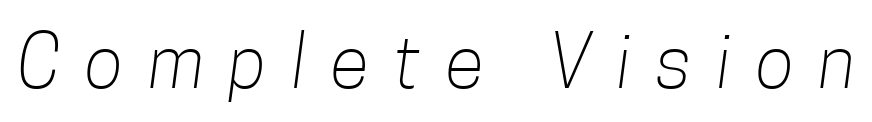
This sample uses a sans-serif face. The passage shown is typed in a proportional face where columns would drift. This rendering features lettering with no underline. Words appear elongated and porous because spacing is wide. The font is comparable to plain body text, perhaps lighter.
